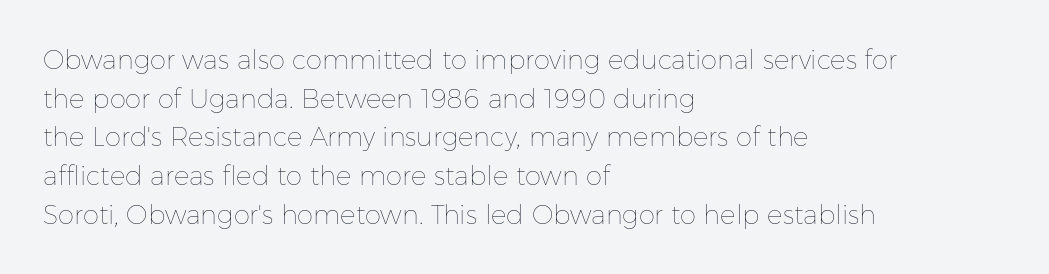
Q: Is the text bold? A: No.
Q: Is the text italic (slanted)? A: No, it is upright.
Q: Is the text underlined? A: No.
Q: How is the paragraph aligned? A: Left-aligned.
Q: Is the spacing between letters normal or unusually wide? A: Normal.
Q: Is the spacing between lines tight, normal or loose? A: Normal.
